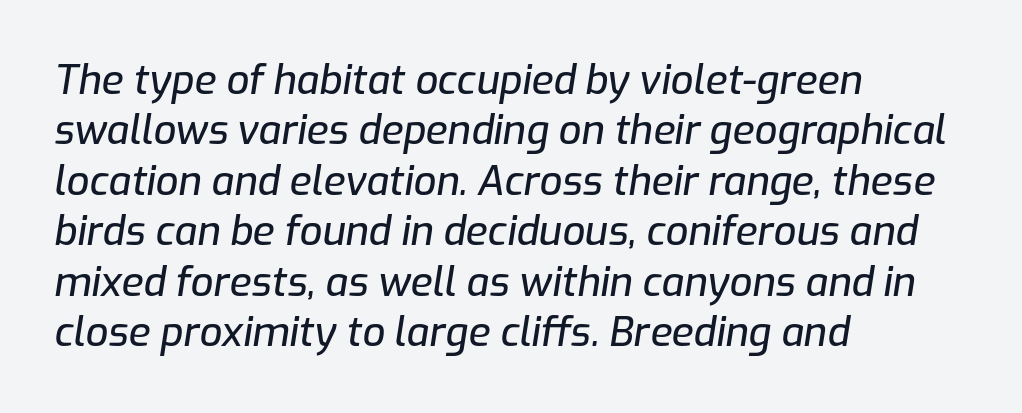
Q: Is the text italic (slanted)? A: Yes, it leans right by about 9 degrees.
Q: Is the text underlined? A: No.
Q: How is the paragraph aligned? A: Left-aligned.
Q: Is the spacing between letters normal or unusually wide? A: Normal.
Q: Is the spacing between lines tight, normal or loose? A: Normal.
Q: Width (condensed, normal, or wide)? A: Normal.
Q: Stroke contrast? A: Low.
Q: x-height? A: Medium.
Q: Monospaced? A: No.
